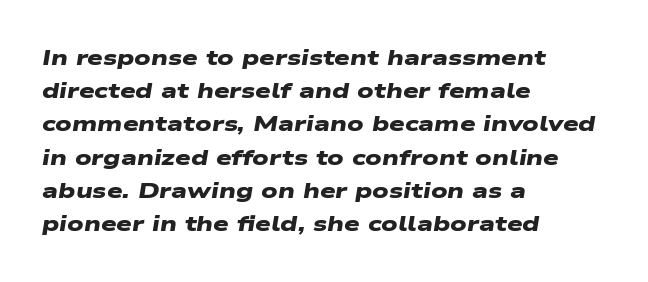
{"bold": "yes", "underline": "no", "align": "left", "line_spacing": "normal", "line_spacing_ratio": 1.51, "letter_spacing": "normal", "letter_spacing_em": 0.0, "glyph_px": 22}
